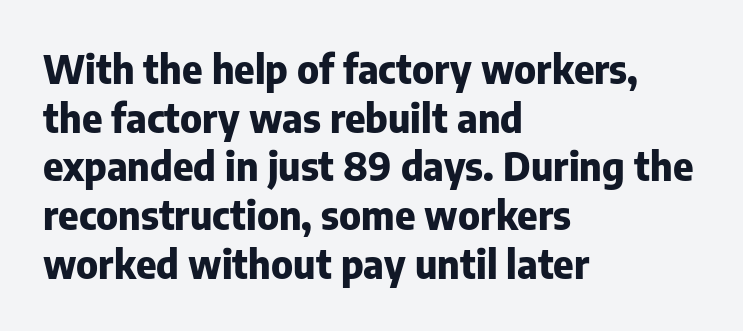
The space between consecutive lines is moderate. Check under the words: just untouched page. Nothing sits at the stroke ends, so this counts as sans-serif. Is there any slant? The stems are plumb. You could not count columns in this text — the font is proportionally spaced. I'd describe the lettering as bold — thick and assertive.
